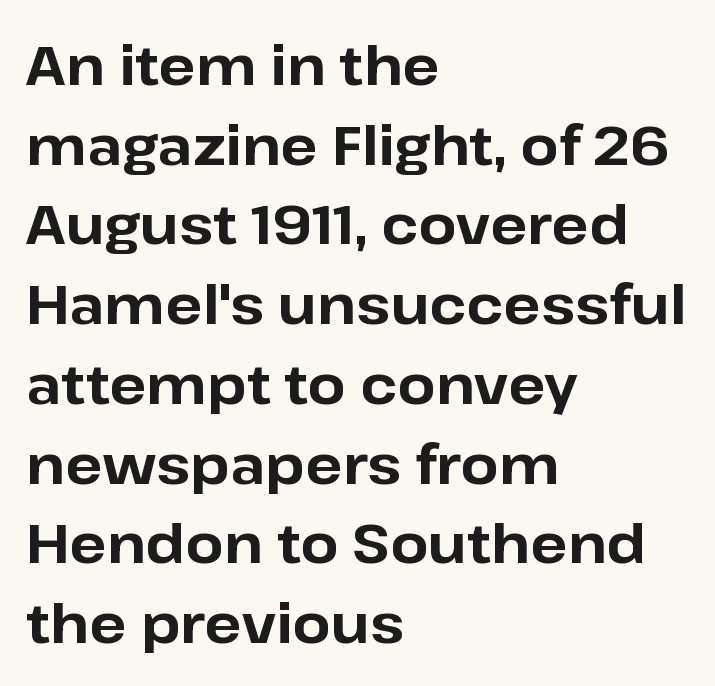
Q: Is the text bold? A: Yes.
Q: Is the text italic (slanted)? A: No, it is upright.
Q: Is the typeface a serif or a sans-serif typeface? A: Sans-serif.
Q: Is the text underlined? A: No.
Q: How is the paragraph aligned? A: Left-aligned.
Q: Is the spacing between letters normal or unusually wide? A: Normal.
Q: Is the spacing between lines tight, normal or loose? A: Normal.
Q: Width (condensed, normal, or wide)? A: Normal.
Q: Stroke contrast? A: Low.
Q: x-height? A: Medium.
Q: Monospaced? A: No.
